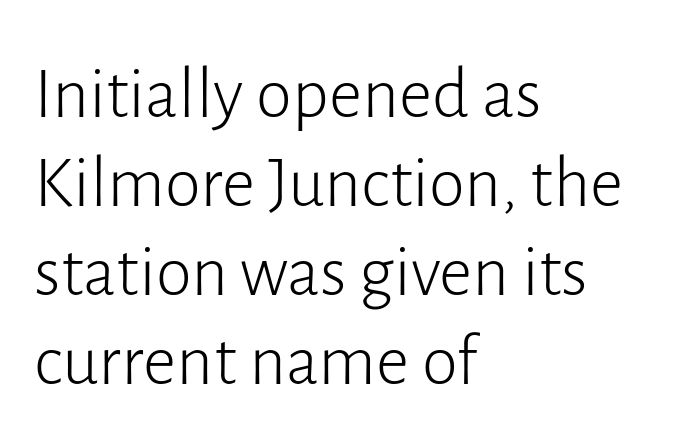
Caption: multi-line text, flush left, ragged right. Letters rest on an invisible, unmarked baseline. Spacing between characters is what you'd get straight out of the box. Weight class: somewhere from thin through regular.
